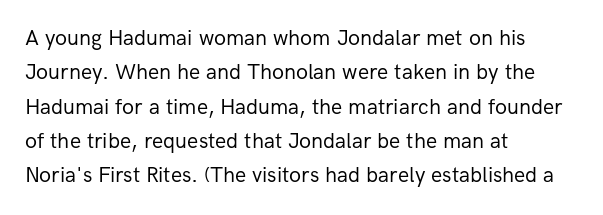
The specimen reads as upright at a glance. Is the stroke heavy? The answer is a plain regular-or-lighter. Clear beneath every line of the passage. Notice how descenders clear the ascenders below comfortably — that's standard leading.
